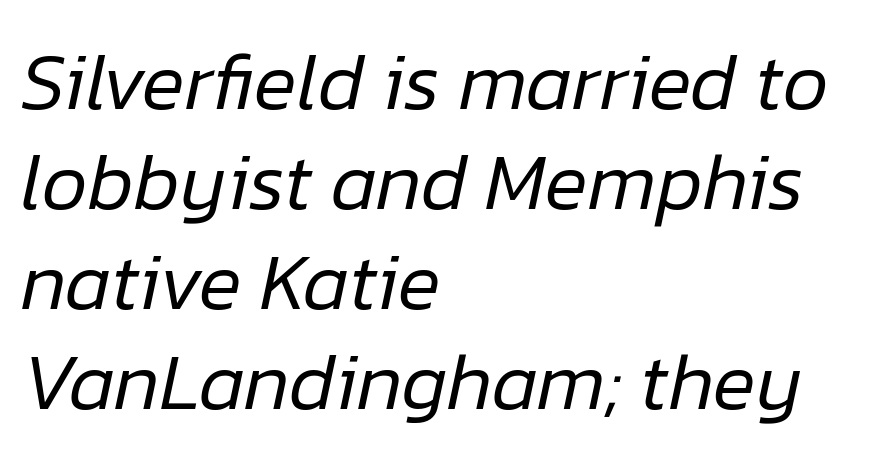
The strokes carry an ordinary text weight at most. Proportional: the letters do not fall into vertical columns. Honestly, the letter spacing is just normal — you wouldn't notice it. Line spacing here is normal. Does the copy run flush right? No — it runs flush left. Check under the words: just untouched page.
